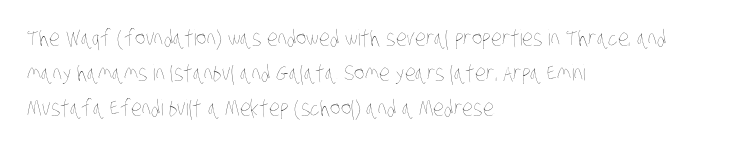
The passage is arranged the way most books set body copy — flush left. Stroke thickness stays within the range of a standard reading face or lighter. Tracking here is standard; glyphs follow each other at the usual distance. Reading down the column, the eye jumps a familiar distance to each next line. The strip under each line holds only bare page.
